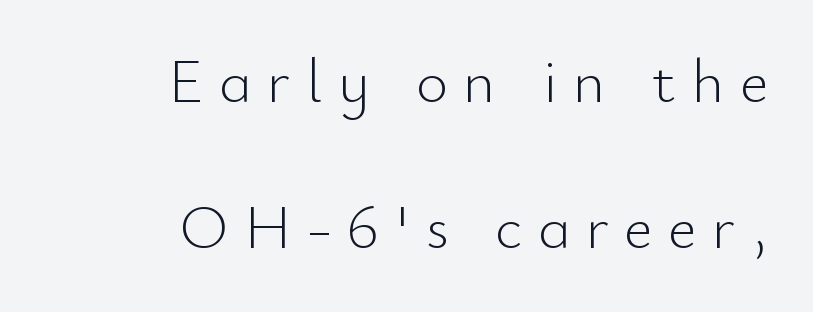
The image shows 62 px light sans-serif type, upright; set right-aligned, loose line spacing (2.36x), unusually wide letter spacing (+0.25 em), not underlined; low stroke contrast and a small x-height.
